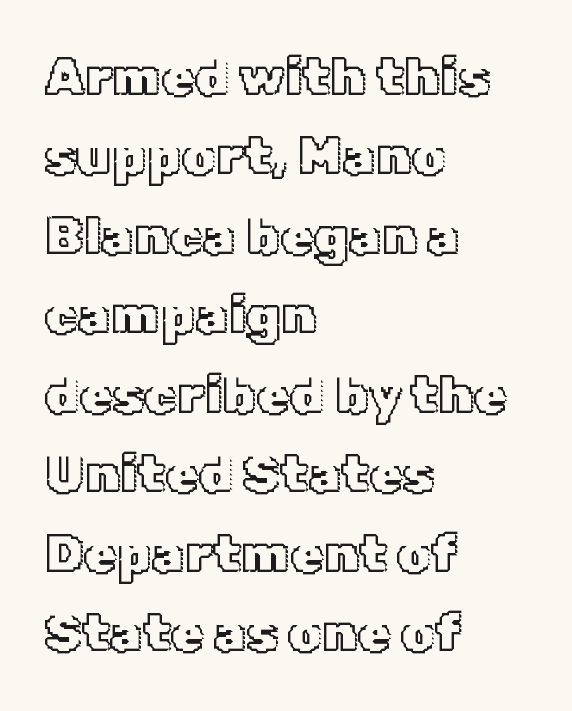
{"italic": "no", "width": "normal", "x_height": "medium", "monospaced": "no", "underline": "no", "align": "left", "line_spacing": "normal", "line_spacing_ratio": 1.5, "letter_spacing": "normal", "letter_spacing_em": 0.0, "glyph_px": 53}
